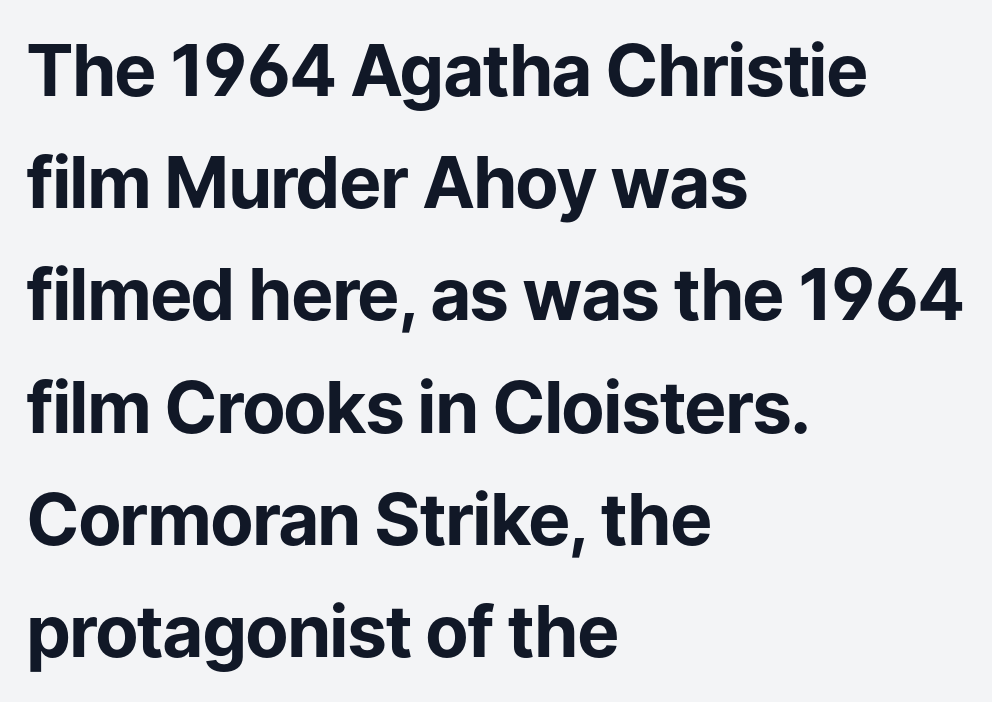
These words are printed bold, with thick strokes throughout. Casual observation: everything's shoved over to the left. This block has exactly the height ordinary leading produces. Tracking here is standard; glyphs follow each other at the usual distance. These lines are rendered in a variable-pitch font. Anything drawn beneath the words? Only blank space.
